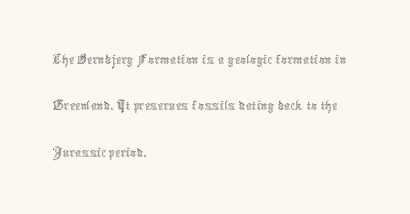
A student would call this left alignment; a typographer would say flush left, rag right. Lines of text with bare space underneath. The typography opts for an upright posture over an oblique one. Stems here are at most as thick as an everyday book face.
